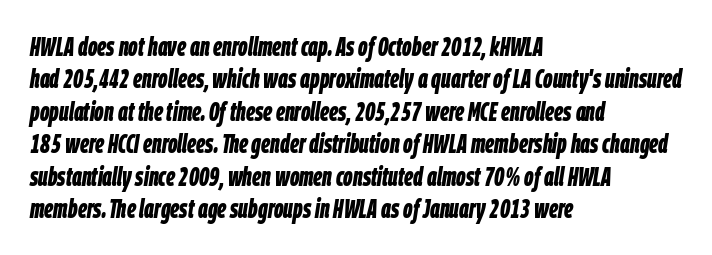
The font's italic variant was chosen for this text. You could call the tracking neutral — neither tight nor loose. The sample has been set heavy, in full bold. Reading down the block, your eye returns to a fixed left position each line. Interline gaps are of average width in this sample. The foot of each line stays bare and open.
